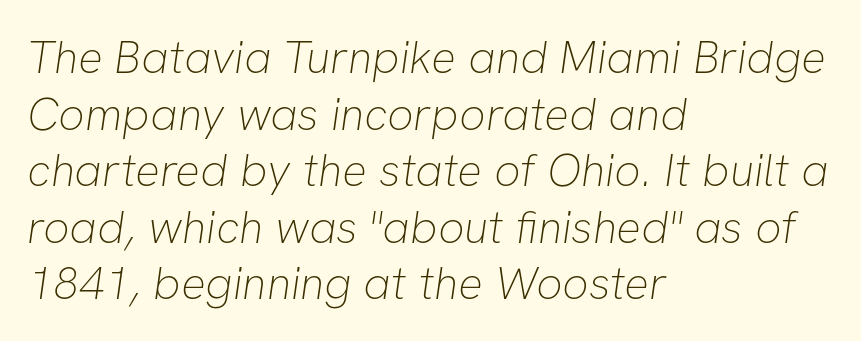
The image shows 46 px thin sans-serif type; set left-aligned, line spacing 1.23x, normal letter spacing, not underlined; low stroke contrast and a medium x-height.
